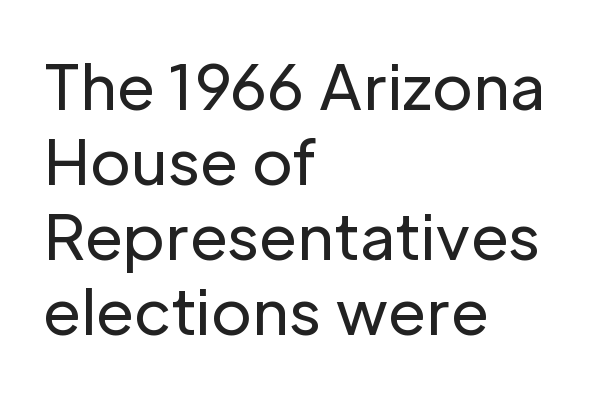
The image shows 62 px regular-weight sans-serif type, upright; set left-aligned, line spacing 1.21x, normal letter spacing, not underlined; low stroke contrast and a medium x-height.
